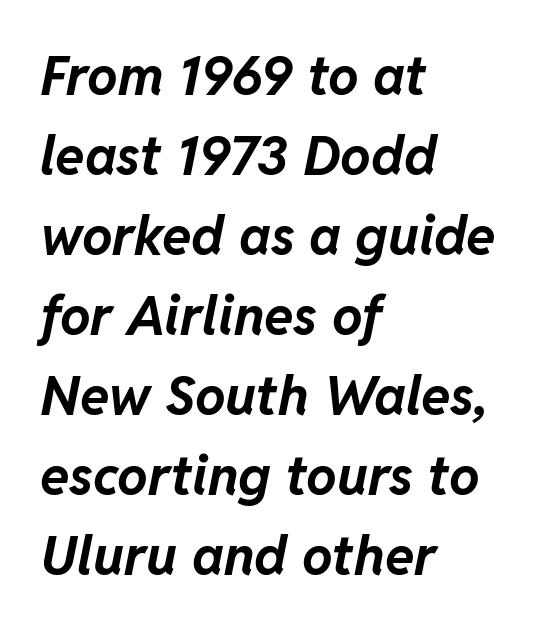
{"italic": "yes", "lean": "right", "slant_degrees": 11, "bold": "yes", "weight": "bold", "width": "normal", "stroke_contrast": "low", "x_height": "medium", "monospaced": "no", "underline": "no", "align": "left", "line_spacing": "normal", "line_spacing_ratio": 1.48, "letter_spacing": "normal", "letter_spacing_em": 0.0, "glyph_px": 54}
